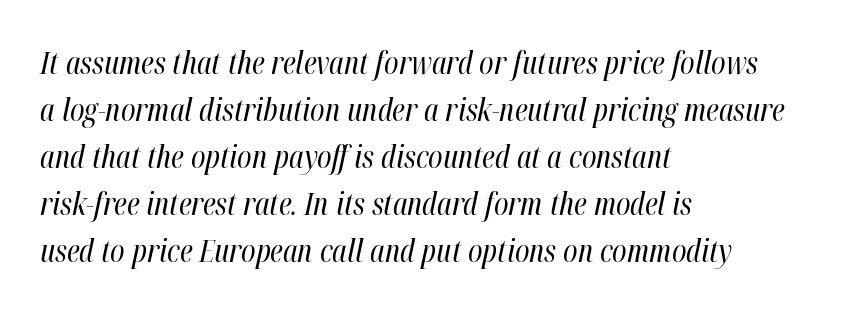
{"italic": "yes", "lean": "right", "slant_degrees": 12, "bold": "no", "weight": "regular", "width": "condensed", "stroke_contrast": "high", "x_height": "medium", "monospaced": "no", "underline": "no", "align": "left", "line_spacing": "normal", "line_spacing_ratio": 1.52, "letter_spacing": "normal", "letter_spacing_em": 0.0, "glyph_px": 31}
